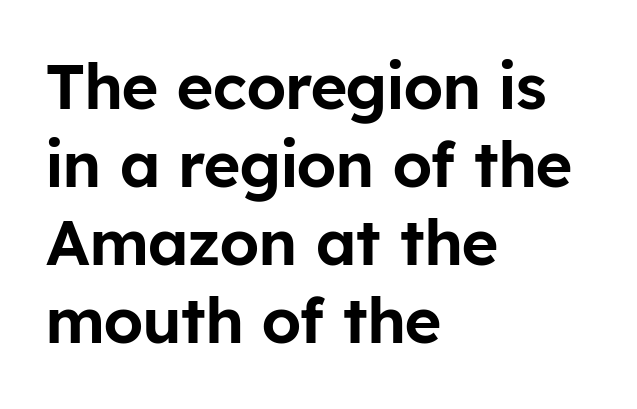
These lines are rendered in a variable-pitch font. The lines in this sample share a left origin and differ only in where they stop. Does the type have serifs? No, each stem ends abruptly. Observe the ordinary spacing: letters are neighbours, not strangers.
